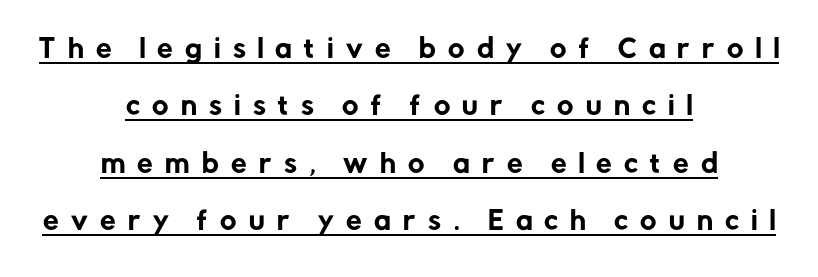
Descenders here cross a horizontal rule under the line. This is roman type, the default non-slanted kind. Does the copy run flush right? No — it is centered line by line. Substantial extra tracking has been applied to these lines. Students, observe: this is what heavily led, spacious text looks like.
